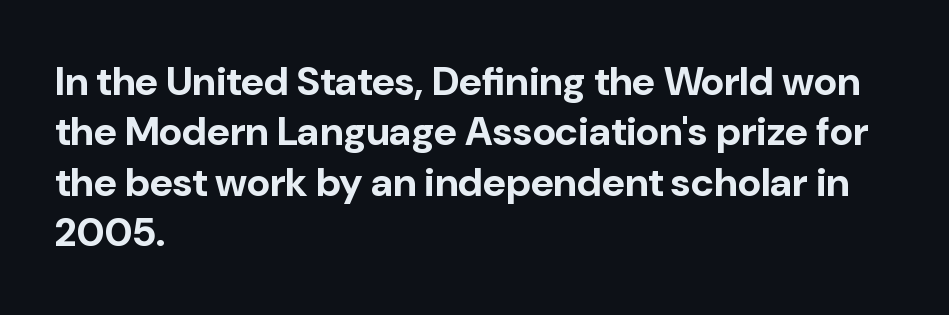
Stroke thickness is high; the sample reads as a true bold. The face used here is proportionally spaced, like ordinary book or web type. How would I describe the line gaps? Plain and ordinary. Notice how the stems are strictly vertical — no italics here. Typeset ragged right — the left edge is the straight one.
